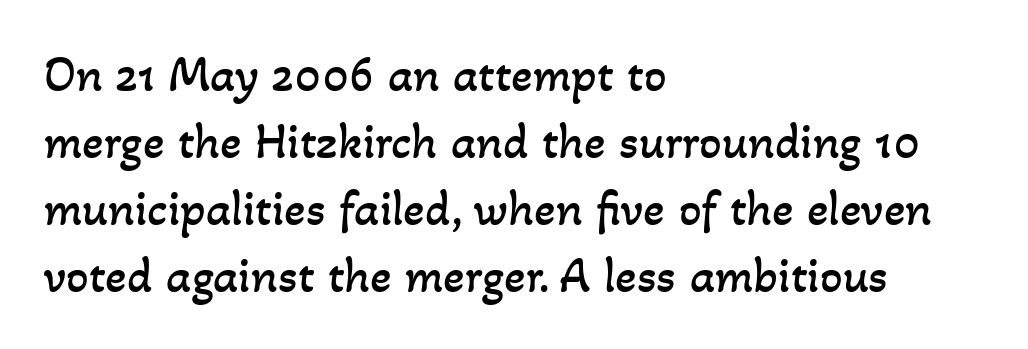
{"bold": "no", "weight": "regular", "width": "normal", "stroke_contrast": "low", "x_height": "small", "monospaced": "no", "underline": "no", "align": "left", "line_spacing": "normal", "line_spacing_ratio": 1.34, "letter_spacing": "normal", "letter_spacing_em": 0.0, "glyph_px": 50}
